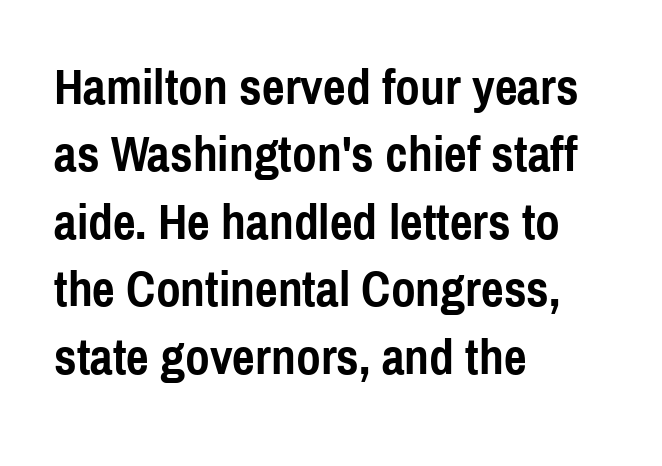
Q: Is the text bold? A: Yes.
Q: Is the text italic (slanted)? A: No, it is upright.
Q: Is the typeface a serif or a sans-serif typeface? A: Sans-serif.
Q: Is the text underlined? A: No.
Q: How is the paragraph aligned? A: Left-aligned.
Q: Is the spacing between letters normal or unusually wide? A: Normal.
Q: Is the spacing between lines tight, normal or loose? A: Normal.
Q: Width (condensed, normal, or wide)? A: Condensed.
Q: x-height? A: Medium.
Q: Monospaced? A: No.
